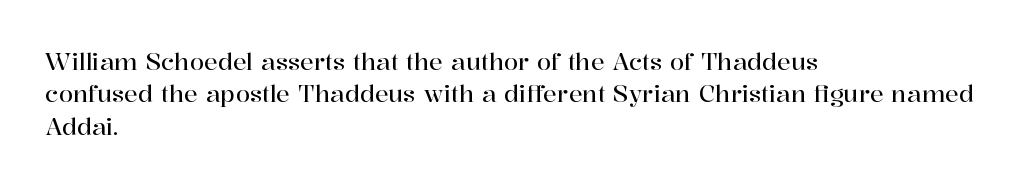
{"italic": "no", "underline": "no", "align": "left", "line_spacing": "normal", "line_spacing_ratio": 1.41, "letter_spacing": "normal", "letter_spacing_em": 0.0, "glyph_px": 23}
